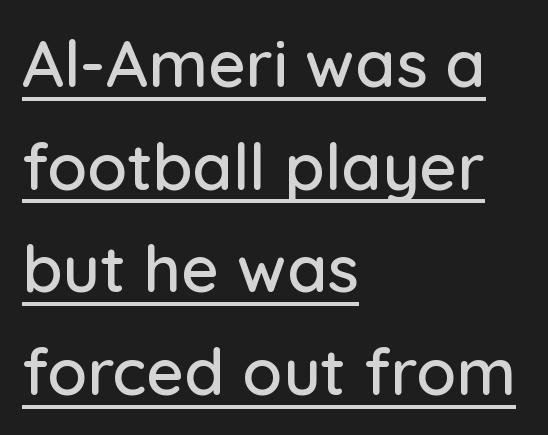
Q: Is the text italic (slanted)? A: No, it is upright.
Q: Is the typeface a serif or a sans-serif typeface? A: Sans-serif.
Q: Is the text underlined? A: Yes.
Q: How is the paragraph aligned? A: Left-aligned.
Q: Is the spacing between letters normal or unusually wide? A: Normal.
Q: Is the spacing between lines tight, normal or loose? A: Normal.
Q: Width (condensed, normal, or wide)? A: Normal.
Q: Stroke contrast? A: Low.
Q: x-height? A: Medium.
Q: Monospaced? A: No.
